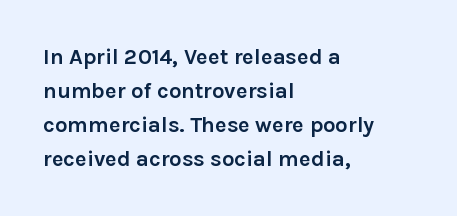
The image shows 22 px bold type, upright; set left-aligned, normal line spacing (1.55x), normal letter spacing, not underlined.
